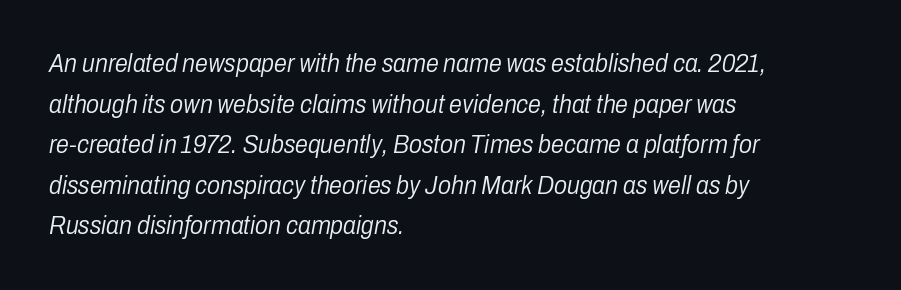
{"italic": "yes", "lean": "right", "slant_degrees": 10, "bold": "no", "underline": "no", "align": "left", "line_spacing": "normal", "line_spacing_ratio": 1.56, "letter_spacing": "normal", "letter_spacing_em": 0.0, "glyph_px": 26}
